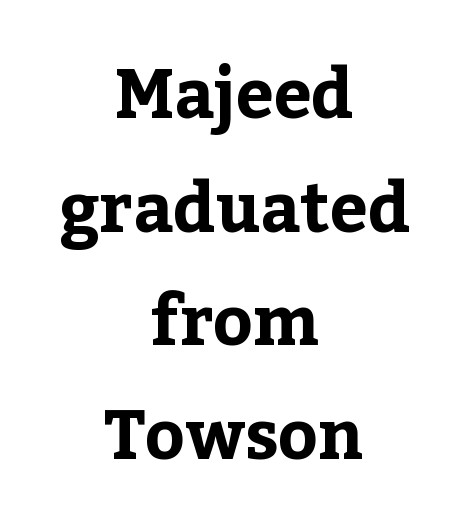
No italicization has been applied; the sample stays upright. Leading matches the norm, producing a regular column. Compared with an ordinary text face, these strokes are far heavier — a full bold. Check where the strokes stop: tiny serifs finish them off.
